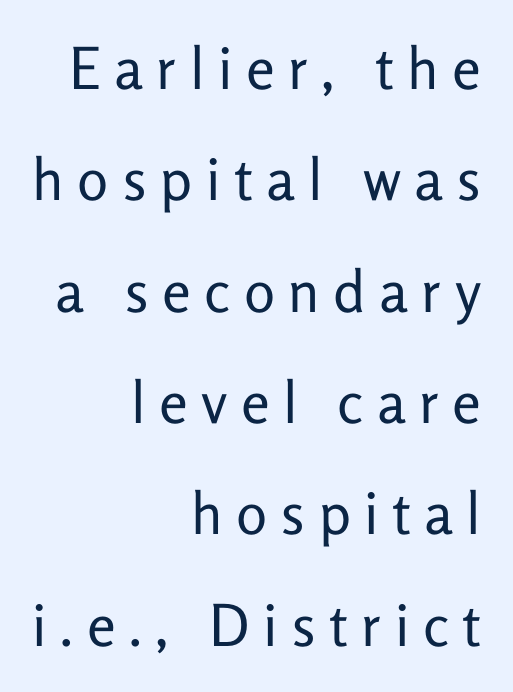
Q: Is the text bold? A: No.
Q: Is the text italic (slanted)? A: No, it is upright.
Q: Is the typeface a serif or a sans-serif typeface? A: Sans-serif.
Q: Is the text underlined? A: No.
Q: How is the paragraph aligned? A: Right-aligned.
Q: Is the spacing between letters normal or unusually wide? A: Unusually wide.
Q: Is the spacing between lines tight, normal or loose? A: Loose.
Q: Width (condensed, normal, or wide)? A: Normal.
Q: Stroke contrast? A: Low.
Q: x-height? A: Medium.
Q: Monospaced? A: No.
